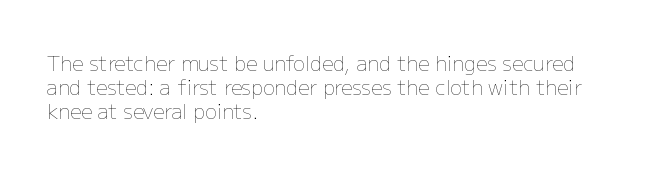
The image shows 20 px text type, upright; set left-aligned, line spacing 1.21x, normal letter spacing, not underlined.
